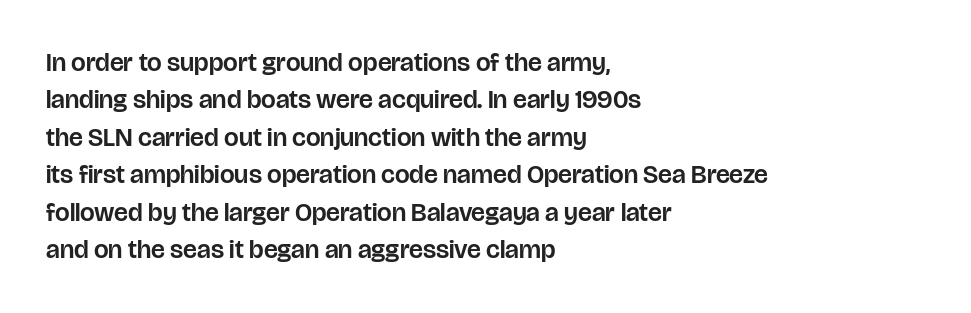
The image shows 26 px text type, upright; set left-aligned, normal line spacing (1.44x), normal letter spacing, not underlined.
